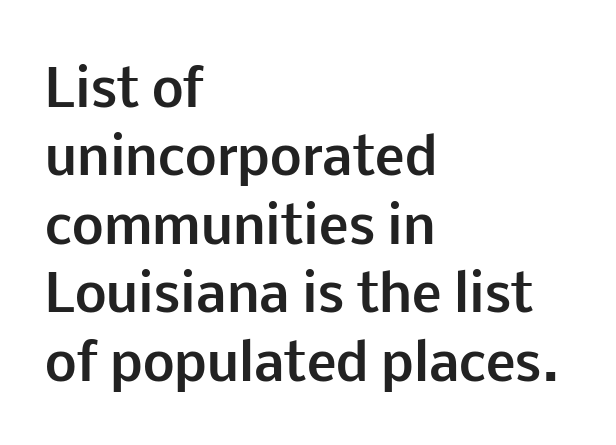
Q: Is the text bold? A: Yes.
Q: Is the text italic (slanted)? A: No, it is upright.
Q: Is the typeface a serif or a sans-serif typeface? A: Sans-serif.
Q: Is the text underlined? A: No.
Q: How is the paragraph aligned? A: Left-aligned.
Q: Is the spacing between letters normal or unusually wide? A: Normal.
Q: Is the spacing between lines tight, normal or loose? A: Normal.
Q: Width (condensed, normal, or wide)? A: Normal.
Q: Stroke contrast? A: Low.
Q: x-height? A: Medium.
Q: Monospaced? A: No.
